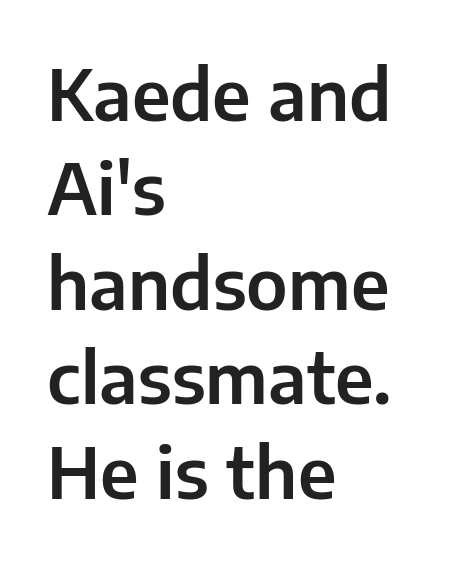
Q: Is the text italic (slanted)? A: No, it is upright.
Q: Is the typeface a serif or a sans-serif typeface? A: Sans-serif.
Q: Is the text underlined? A: No.
Q: How is the paragraph aligned? A: Left-aligned.
Q: Is the spacing between letters normal or unusually wide? A: Normal.
Q: Is the spacing between lines tight, normal or loose? A: Normal.
Q: Width (condensed, normal, or wide)? A: Normal.
Q: Stroke contrast? A: Low.
Q: x-height? A: Medium.
Q: Monospaced? A: No.
